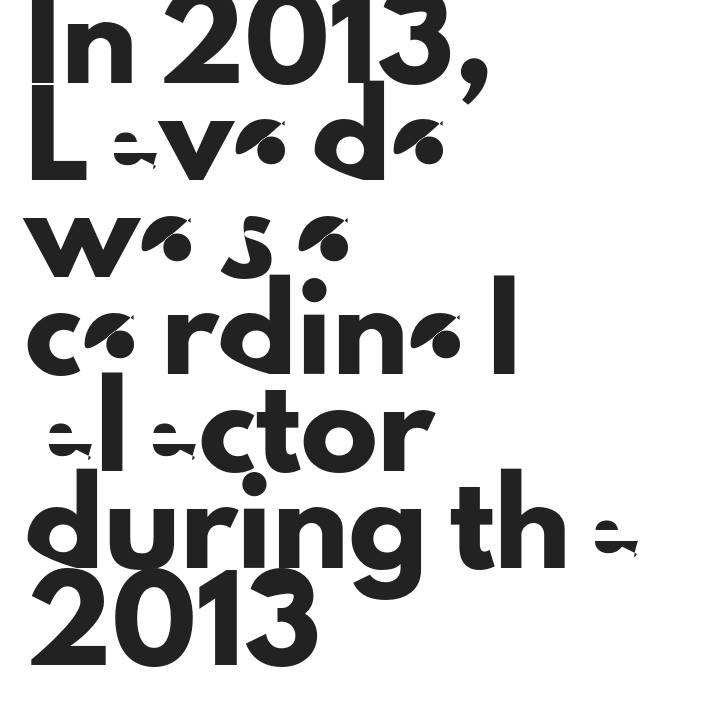
The image shows 77 px sans-serif type, upright; set left-aligned, normal line spacing (1.26x), normal letter spacing, not underlined; low stroke contrast and a small x-height.
